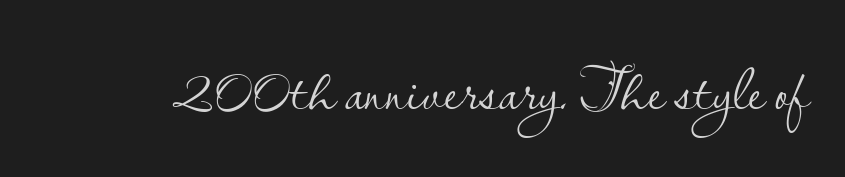
{"serif": "no", "bold": "no", "weight": "light", "width": "normal", "stroke_contrast": "low", "x_height": "small", "monospaced": "no", "underline": "no", "letter_spacing": "normal", "letter_spacing_em": 0.0, "glyph_px": 64}
